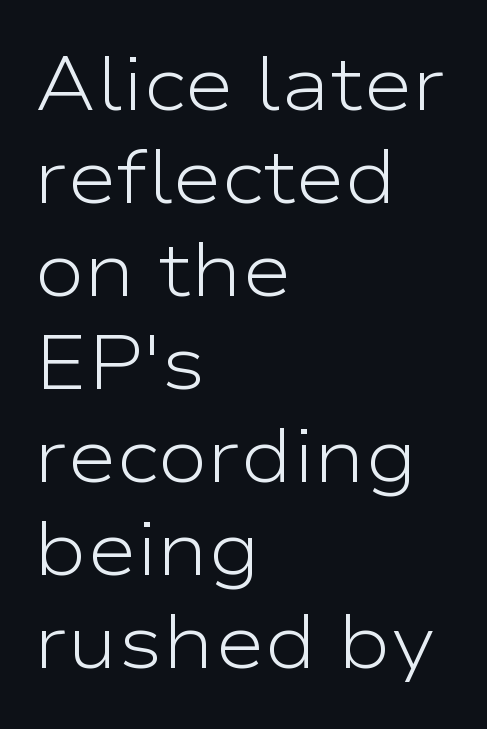
{"serif": "no", "italic": "no", "bold": "no", "weight": "light", "width": "wide", "stroke_contrast": "low", "x_height": "medium", "monospaced": "no", "underline": "no", "align": "left", "line_spacing_ratio": 1.24, "letter_spacing": "normal", "letter_spacing_em": 0.0, "glyph_px": 75}
